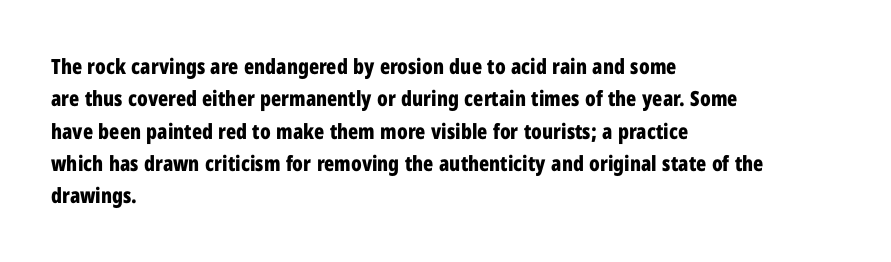
Unlike italic type, these characters show no tilt at all. Line starts are locked; line ends wander. Characters follow at the spacing the type designer built in. On the weight axis this lands at bold, roughly 700. The passage shown is not underscored anywhere.
